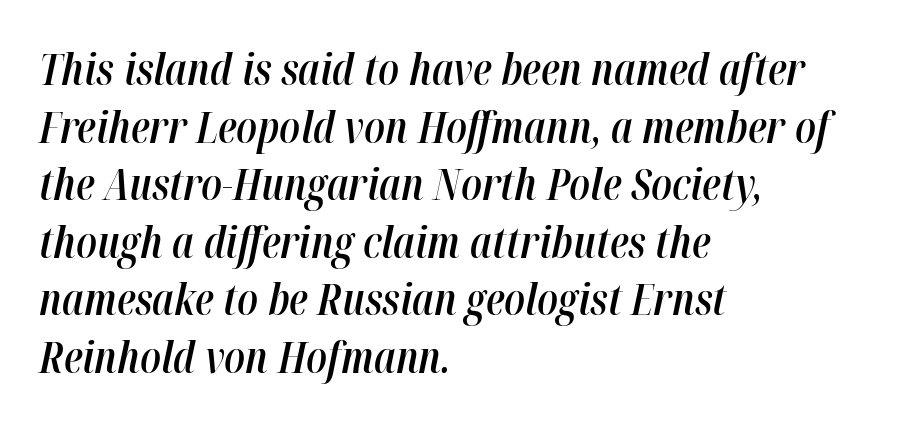
Q: Is the text bold? A: Semi-bold.
Q: Is the text italic (slanted)? A: Yes, it leans right by about 12 degrees.
Q: Is the text underlined? A: No.
Q: How is the paragraph aligned? A: Left-aligned.
Q: Is the spacing between letters normal or unusually wide? A: Normal.
Q: Is the spacing between lines tight, normal or loose? A: Normal.
Q: Width (condensed, normal, or wide)? A: Condensed.
Q: Stroke contrast? A: High.
Q: x-height? A: Medium.
Q: Monospaced? A: No.
